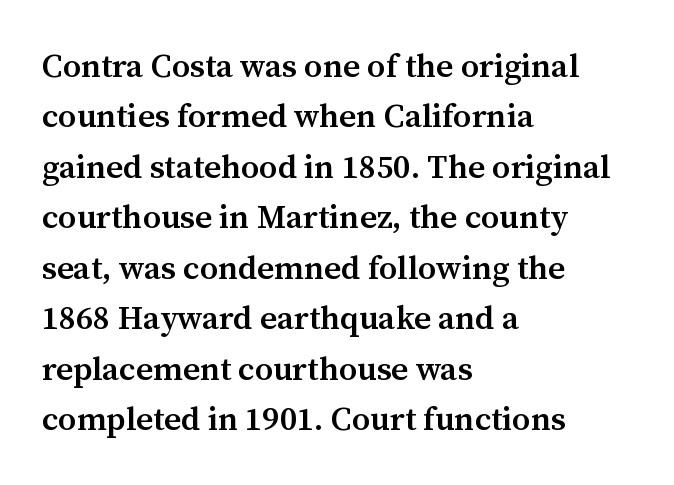
Q: Is the text bold? A: Semi-bold.
Q: Is the text italic (slanted)? A: No, it is upright.
Q: Is the typeface a serif or a sans-serif typeface? A: Serif.
Q: Is the text underlined? A: No.
Q: How is the paragraph aligned? A: Left-aligned.
Q: Is the spacing between letters normal or unusually wide? A: Normal.
Q: Is the spacing between lines tight, normal or loose? A: Normal.
Q: Width (condensed, normal, or wide)? A: Normal.
Q: Stroke contrast? A: Medium.
Q: x-height? A: Medium.
Q: Monospaced? A: No.
